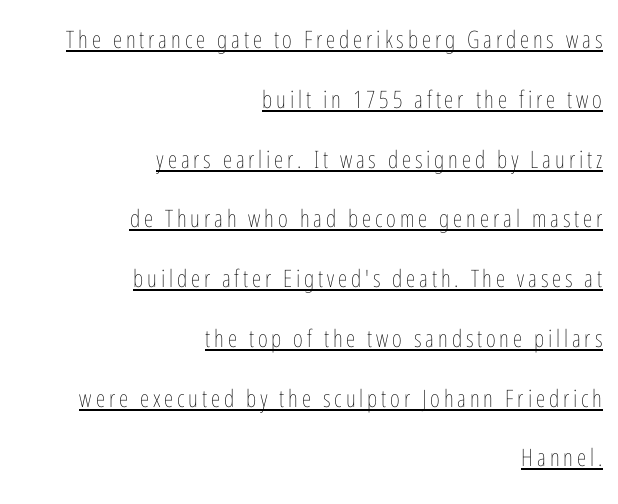
{"italic": "no", "bold": "no", "underline": "yes", "align": "right", "line_spacing": "loose", "line_spacing_ratio": 2.49, "glyph_px": 24}
